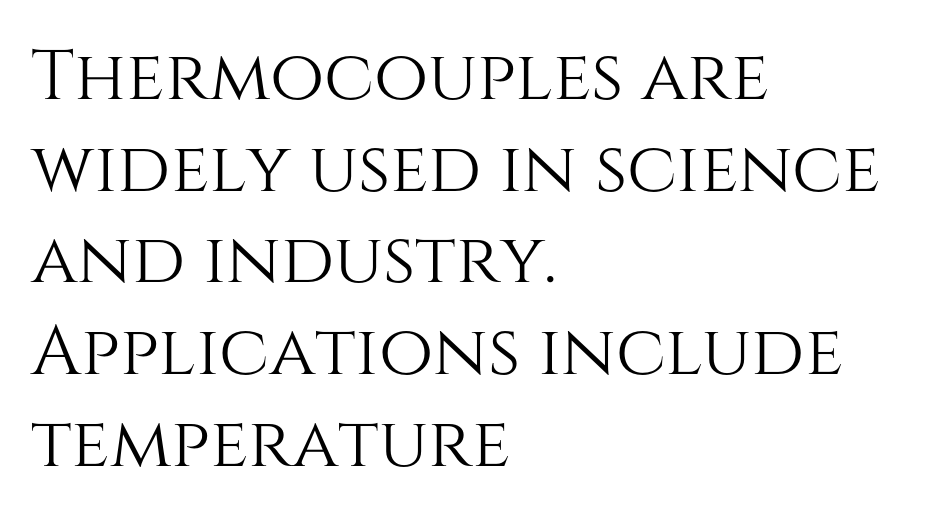
{"italic": "no", "width": "normal", "stroke_contrast": "medium", "x_height": "large", "monospaced": "no", "underline": "no", "align": "left", "line_spacing": "normal", "line_spacing_ratio": 1.31, "letter_spacing": "normal", "letter_spacing_em": 0.0, "glyph_px": 70}
